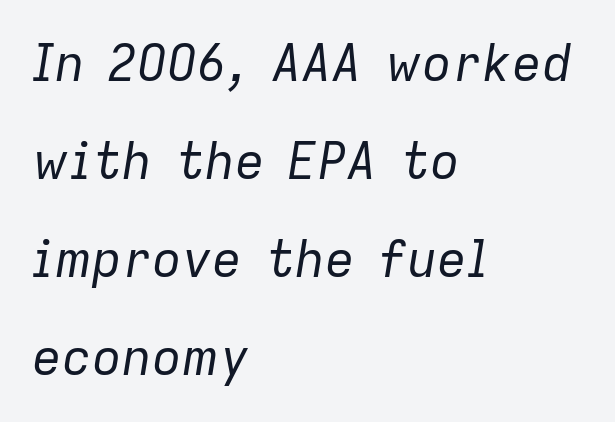
The image shows 50 px regular-weight type, italic (leaning right); set left-aligned, loose line spacing (1.96x), normal letter spacing, not underlined; low stroke contrast and a medium x-height.
